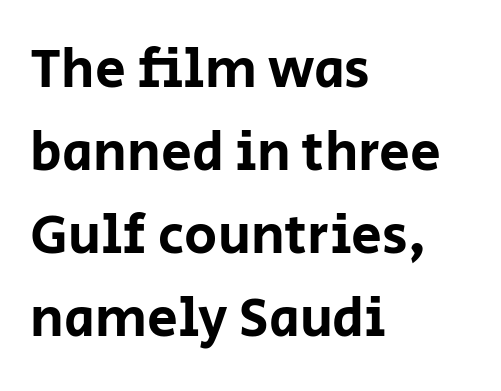
The image shows 55 px sans-serif type, upright; set left-aligned, normal line spacing (1.51x), normal letter spacing, not underlined; low stroke contrast and a large x-height.
